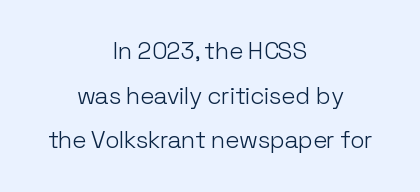
The image shows 24 px text type, upright; set centered, line spacing 1.86x, normal letter spacing, not underlined.
